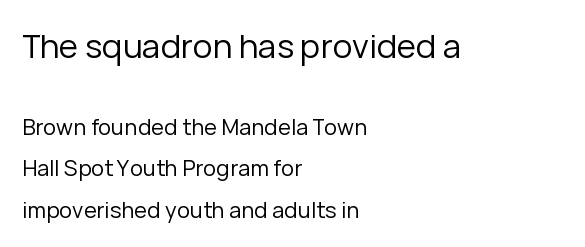
Q: Is the text bold? A: No.
Q: Is the text italic (slanted)? A: No, it is upright.
Q: Is the typeface a serif or a sans-serif typeface? A: Sans-serif.
Q: Is the text underlined? A: No.
Q: How is the paragraph aligned? A: Left-aligned.
Q: Is the spacing between letters normal or unusually wide? A: Normal.
Q: Which block of text is set in a larger size, the first (top) or the second (bottom)? A: The first (top) one.
Q: Width (condensed, normal, or wide)? A: Normal.
Q: Stroke contrast? A: Low.
Q: x-height? A: Medium.
Q: Monospaced? A: No.
